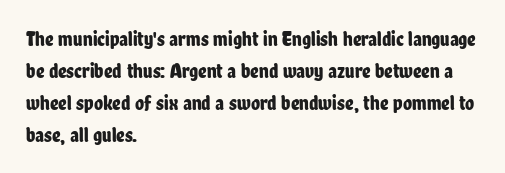
Spacing between characters is what you'd get straight out of the box. This sample is left-justified, so line endings fall wherever the words run out. Has an underline been added? It has not. Evenly set lines give the paragraph a standard silhouette. You can tell it's not italic because the verticals are truly vertical.
